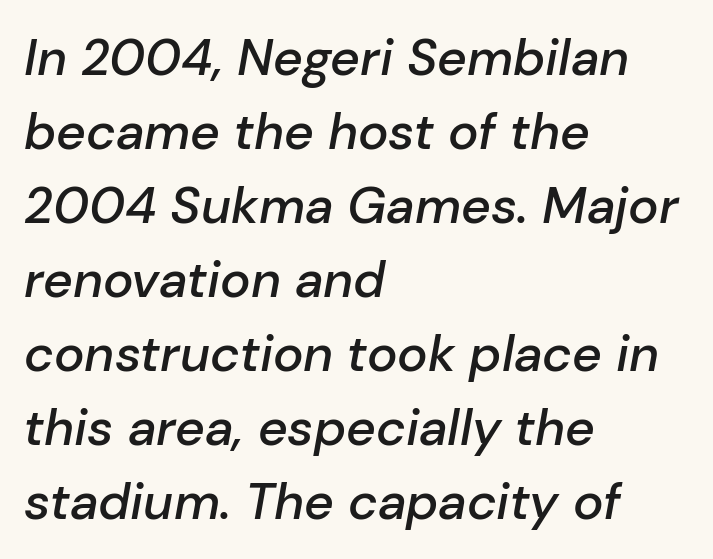
{"italic": "yes", "lean": "right", "slant_degrees": 10, "bold": "semi", "weight": "semibold", "width": "normal", "stroke_contrast": "low", "x_height": "medium", "monospaced": "no", "underline": "no", "align": "left", "line_spacing": "normal", "line_spacing_ratio": 1.45, "letter_spacing": "normal", "letter_spacing_em": 0.0, "glyph_px": 51}
